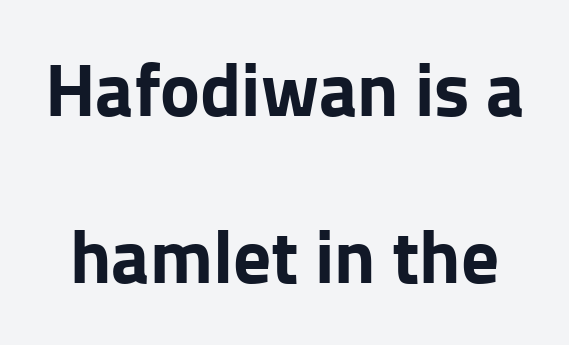
{"serif": "no", "italic": "no", "bold": "yes", "weight": "bold", "width": "normal", "stroke_contrast": "low", "x_height": "medium", "monospaced": "no", "underline": "no", "line_spacing": "loose", "line_spacing_ratio": 2.23, "letter_spacing": "normal", "letter_spacing_em": 0.0, "glyph_px": 75}
